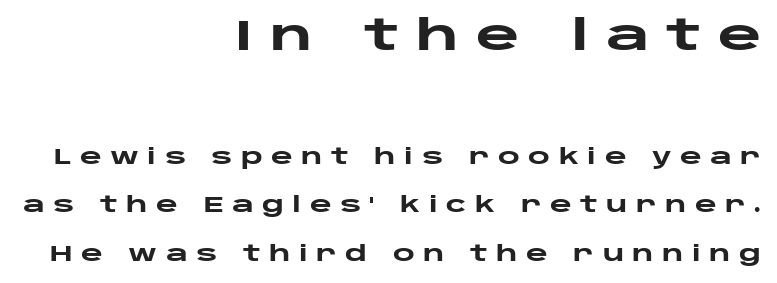
Glance below the letters and you will spot only blank space. Alignment: flush right. Tracking here is generous; glyphs stand well apart from one another. Leading: increased. Posture: upright roman. Does the weight exceed regular? Yes, all the way to bold.
